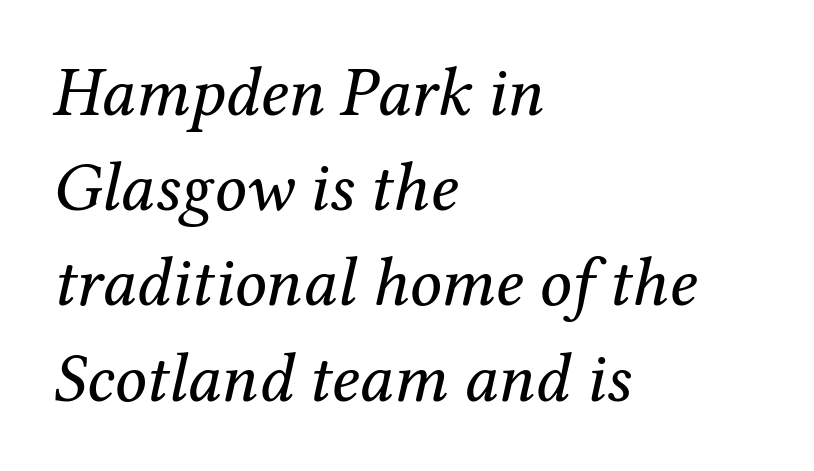
Q: Is the text bold? A: No.
Q: Is the text italic (slanted)? A: Yes, it leans right by about 12 degrees.
Q: Is the typeface a serif or a sans-serif typeface? A: Serif.
Q: Is the text underlined? A: No.
Q: How is the paragraph aligned? A: Left-aligned.
Q: Is the spacing between letters normal or unusually wide? A: Normal.
Q: Is the spacing between lines tight, normal or loose? A: Normal.
Q: Width (condensed, normal, or wide)? A: Normal.
Q: Stroke contrast? A: Medium.
Q: x-height? A: Medium.
Q: Monospaced? A: No.
